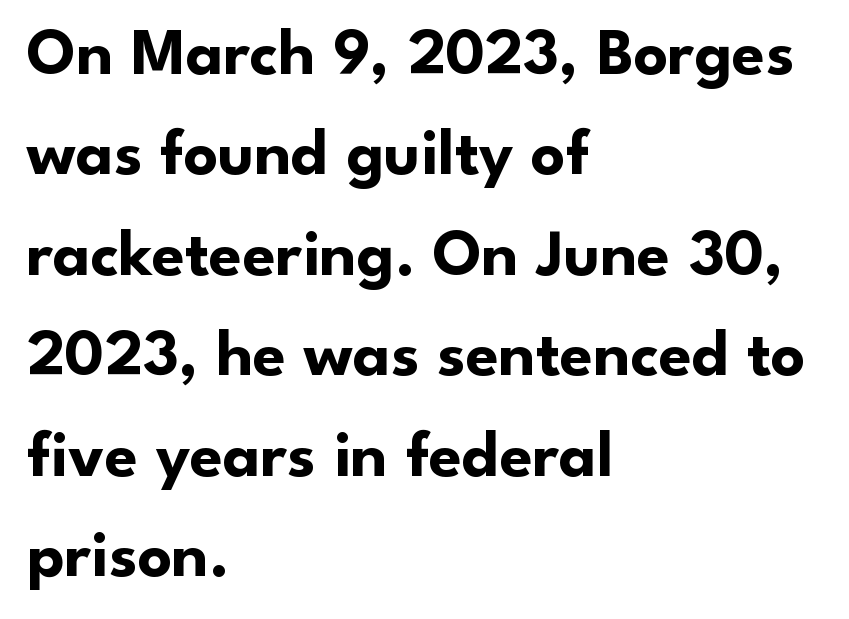
Is this a sans? Yes — the strokes have no serifs. What stands out about the letter spacing? Nothing — it is the standard amount. The letters are bold, with thick, heavy strokes. Students, observe: this is what conventionally led text looks like. If you drew a ruler down the left edge, every line would touch it. Do the letters lean? They stand straight.
